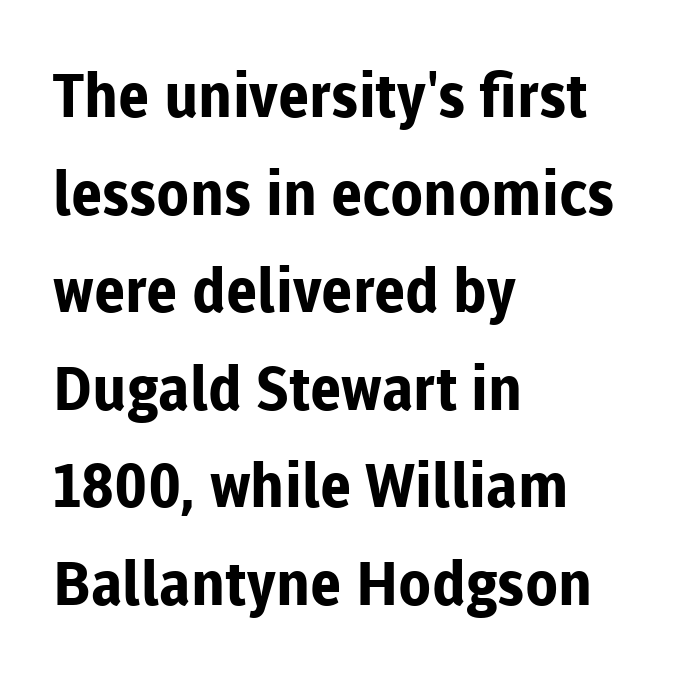
The image shows 61 px bold sans-serif type, upright; set left-aligned, normal line spacing (1.6x), normal letter spacing, not underlined; low stroke contrast and a medium x-height.
